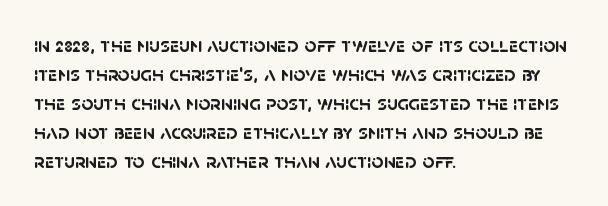
Q: Is the text bold? A: Yes.
Q: Is the text underlined? A: No.
Q: How is the paragraph aligned? A: Left-aligned.
Q: Is the spacing between letters normal or unusually wide? A: Normal.
Q: Is the spacing between lines tight, normal or loose? A: Normal.
